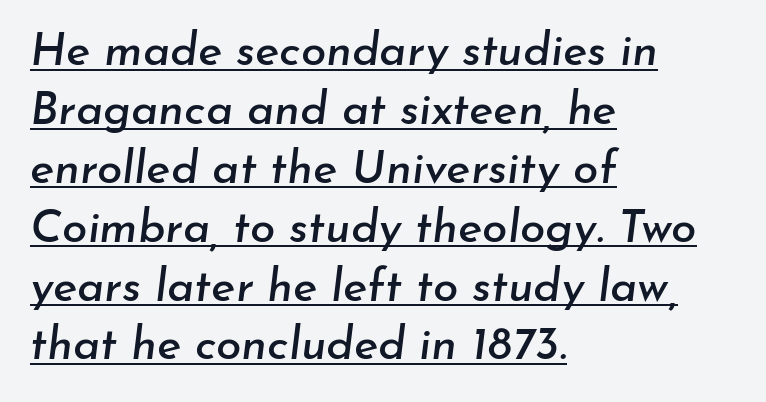
Q: Is the text italic (slanted)? A: Yes, it leans right by about 7 degrees.
Q: Is the text underlined? A: Yes.
Q: How is the paragraph aligned? A: Left-aligned.
Q: Is the spacing between letters normal or unusually wide? A: Normal.
Q: Is the spacing between lines tight, normal or loose? A: Normal.
Q: Width (condensed, normal, or wide)? A: Normal.
Q: Stroke contrast? A: Low.
Q: x-height? A: Small.
Q: Monospaced? A: No.
